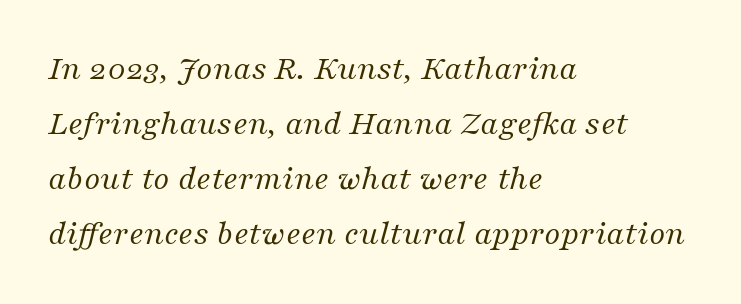
Compared with typical paragraphs, the rows here are spaced about the same. Glyph-to-glyph distance matches everyday printed text. Each letter's strokes conclude with small projecting serifs. Here the designer chose a conventional face with non-uniform glyph widths.
